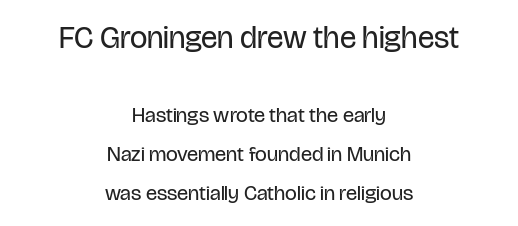
{"serif": "no", "italic": "no", "bold": "no", "weight": "regular", "width": "condensed", "stroke_contrast": "low", "x_height": "large", "monospaced": "no", "underline": "no", "align": "center", "line_spacing_ratio": 1.87, "letter_spacing": "normal", "letter_spacing_em": 0.0, "larger_block": "first", "size_ratio": 1.48, "glyph_px": 31}
